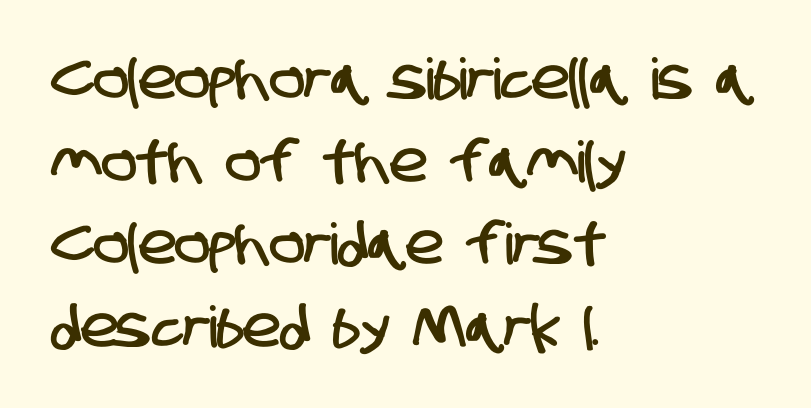
The image shows 57 px condensed sans-serif type; set left-aligned, normal line spacing (1.45x), normal letter spacing, not underlined; low stroke contrast and a large x-height.
